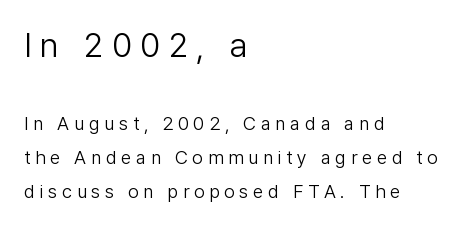
Q: Is the text bold? A: No.
Q: Is the text italic (slanted)? A: No, it is upright.
Q: Is the typeface a serif or a sans-serif typeface? A: Sans-serif.
Q: Is the text underlined? A: No.
Q: How is the paragraph aligned? A: Left-aligned.
Q: Is the spacing between letters normal or unusually wide? A: Unusually wide.
Q: Which block of text is set in a larger size, the first (top) or the second (bottom)? A: The first (top) one.
Q: Width (condensed, normal, or wide)? A: Normal.
Q: Stroke contrast? A: Low.
Q: x-height? A: Medium.
Q: Monospaced? A: No.
